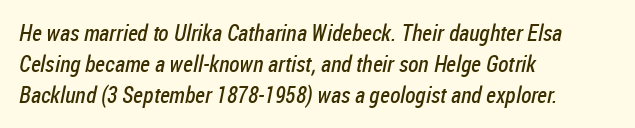
Q: Is the text bold? A: No.
Q: Is the text underlined? A: No.
Q: How is the paragraph aligned? A: Left-aligned.
Q: Is the spacing between letters normal or unusually wide? A: Normal.
Q: Is the spacing between lines tight, normal or loose? A: Normal.
